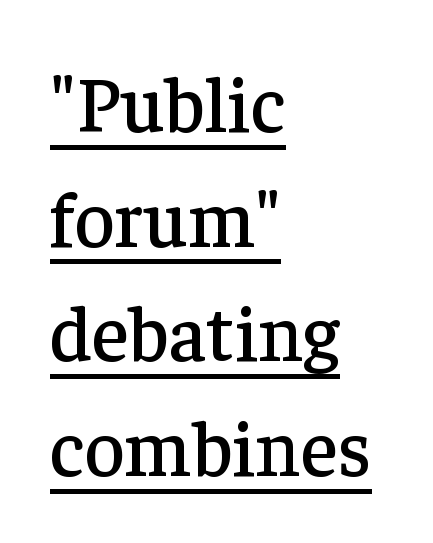
Leftover space on each line is placed entirely after the last word. These lines sit exactly where default settings would place them. A typesetter would call this zero additional tracking. Italic: no, the glyphs are upright roman. This sample has the flowing, uneven cadence of proportional lettering.
